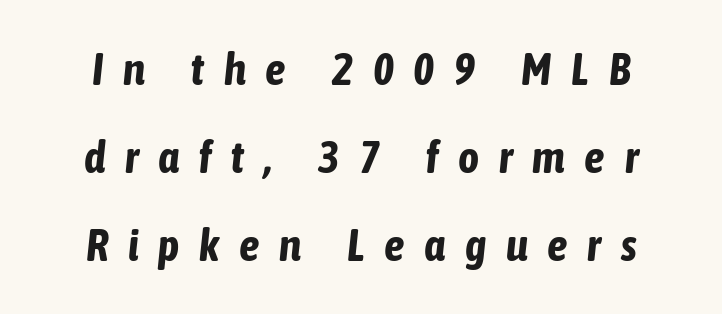
Q: Is the text bold? A: Yes.
Q: Is the text italic (slanted)? A: Yes, it leans right by about 6 degrees.
Q: Is the text underlined? A: No.
Q: Is the spacing between letters normal or unusually wide? A: Unusually wide.
Q: Is the spacing between lines tight, normal or loose? A: Loose.
Q: Width (condensed, normal, or wide)? A: Condensed.
Q: Stroke contrast? A: Low.
Q: x-height? A: Medium.
Q: Monospaced? A: No.
